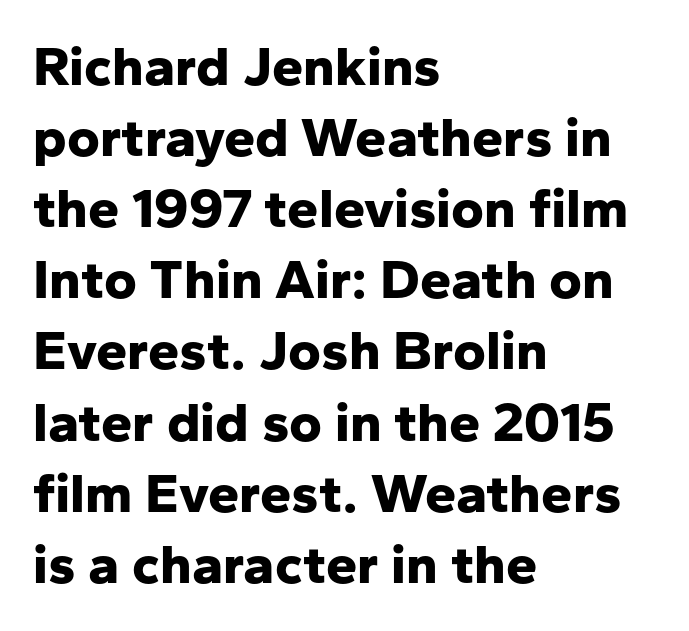
Q: Is the text bold? A: Yes.
Q: Is the text italic (slanted)? A: No, it is upright.
Q: Is the typeface a serif or a sans-serif typeface? A: Sans-serif.
Q: Is the text underlined? A: No.
Q: How is the paragraph aligned? A: Left-aligned.
Q: Is the spacing between letters normal or unusually wide? A: Normal.
Q: Is the spacing between lines tight, normal or loose? A: Normal.
Q: Width (condensed, normal, or wide)? A: Normal.
Q: Stroke contrast? A: Low.
Q: x-height? A: Medium.
Q: Monospaced? A: No.
